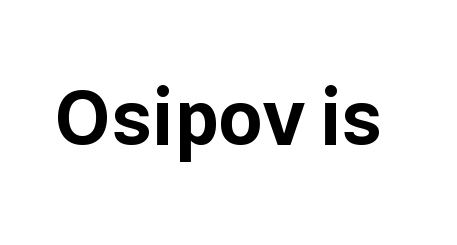
{"serif": "no", "italic": "no", "bold": "yes", "weight": "bold", "width": "normal", "stroke_contrast": "low", "x_height": "medium", "monospaced": "no", "underline": "no", "letter_spacing": "normal", "letter_spacing_em": 0.0, "glyph_px": 77}
